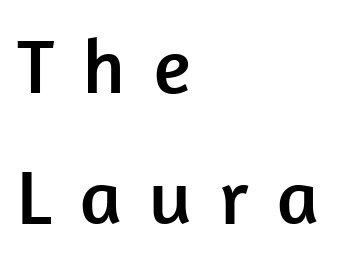
Q: Is the text italic (slanted)? A: No, it is upright.
Q: Is the typeface a serif or a sans-serif typeface? A: Sans-serif.
Q: Is the text underlined? A: No.
Q: How is the paragraph aligned? A: Left-aligned.
Q: Is the spacing between letters normal or unusually wide? A: Unusually wide.
Q: Is the spacing between lines tight, normal or loose? A: Normal.
Q: Width (condensed, normal, or wide)? A: Normal.
Q: Stroke contrast? A: Low.
Q: x-height? A: Medium.
Q: Monospaced? A: No.
